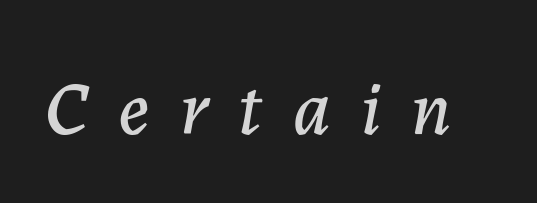
The image shows 77 px text type, italic (leaning right); set unusually wide letter spacing (+0.39 em), not underlined; low stroke contrast and a medium x-height.
